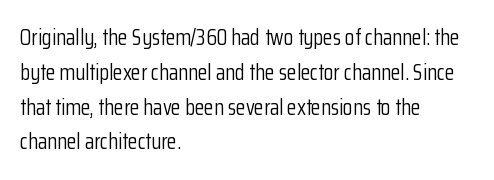
{"italic": "no", "bold": "no", "underline": "no", "align": "left", "line_spacing": "normal", "line_spacing_ratio": 1.58, "letter_spacing": "normal", "letter_spacing_em": 0.0, "glyph_px": 22}
